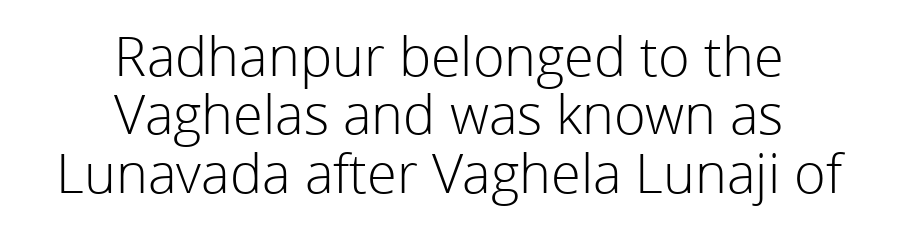
The rendering positions every line midway between the sides. Designer's note — italics off, roman on. Students, note that the glyphs here touch the page at normal intervals. Any mark beneath the type? The region is blank.
